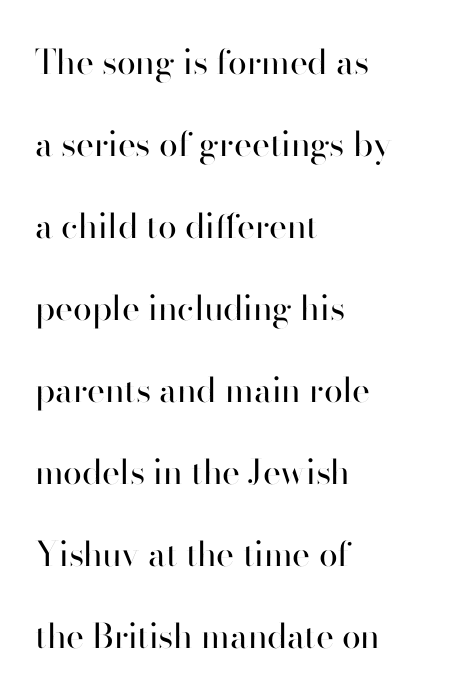
{"serif": "no", "italic": "no", "bold": "no", "weight": "regular", "width": "normal", "stroke_contrast": "high", "x_height": "small", "monospaced": "no", "underline": "no", "align": "left", "line_spacing": "loose", "line_spacing_ratio": 2.41, "letter_spacing": "normal", "letter_spacing_em": 0.0, "glyph_px": 34}
